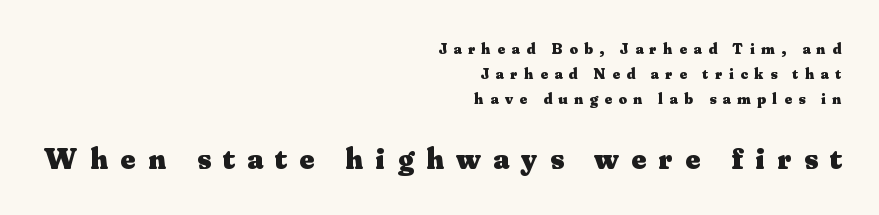
How heavy is the stroke? Heavy — this is a bold. Students, note that the glyphs here are deliberately spaced far apart. This sample has the flowing, uneven cadence of proportional lettering. Honestly, the row spacing looks completely unremarkable.
